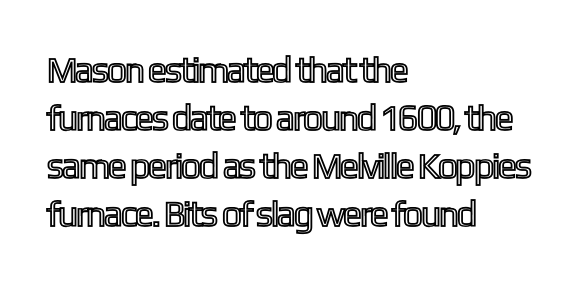
The image shows 36 px condensed type, upright; set left-aligned, normal line spacing (1.33x), normal letter spacing, not underlined; a medium x-height.
